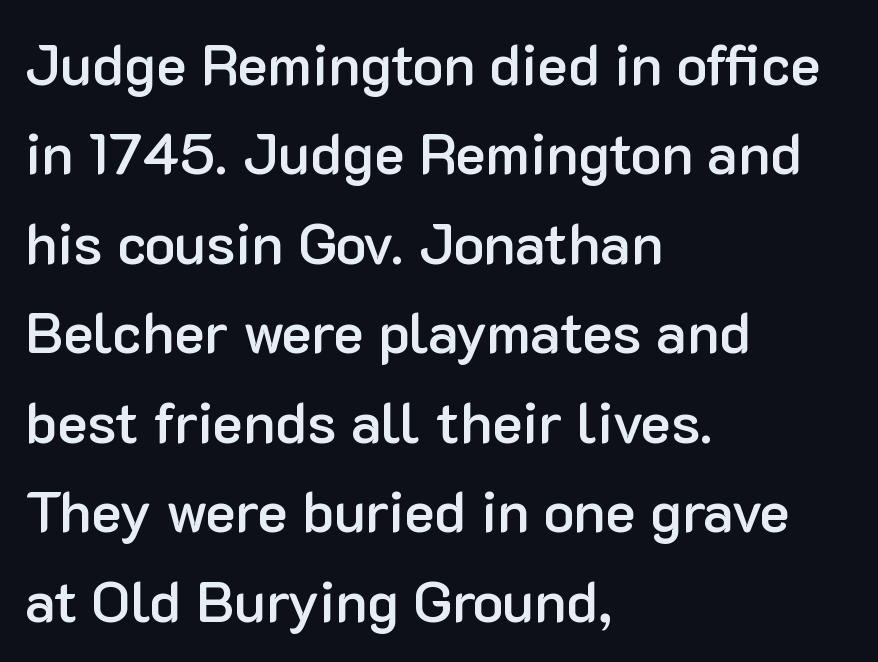
Q: Is the text bold? A: Semi-bold.
Q: Is the text italic (slanted)? A: No, it is upright.
Q: Is the typeface a serif or a sans-serif typeface? A: Sans-serif.
Q: Is the text underlined? A: No.
Q: How is the paragraph aligned? A: Left-aligned.
Q: Is the spacing between letters normal or unusually wide? A: Normal.
Q: Is the spacing between lines tight, normal or loose? A: Normal.
Q: Width (condensed, normal, or wide)? A: Normal.
Q: Stroke contrast? A: Low.
Q: x-height? A: Medium.
Q: Monospaced? A: No.
